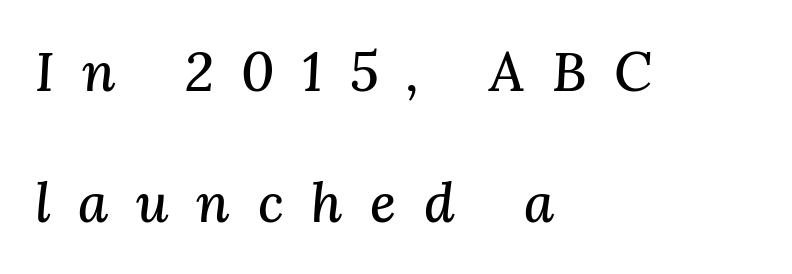
Looks like regular typesetting: each glyph gets only the width it needs. Does extra space separate the letters? Yes, quite a lot of it. Font category for this specimen: serif. The passage shown leans; its letterforms are oblique. The rendering anchors every line to the left-hand side.
